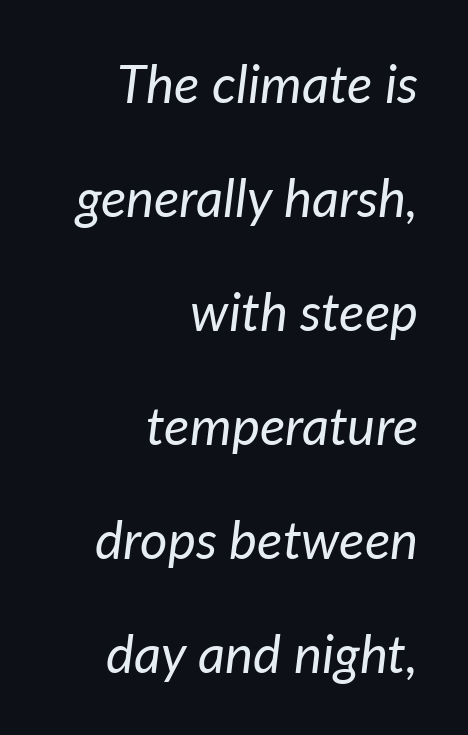
This is oblique type, the kind used for emphasis or titles. Is there much room between lines? Yes — plenty of vertical air separates them. Weight: in the light-to-regular range. The rendering uses natural spacing where letterforms have individual widths. The text block is weighted toward the right margin, trailing off unevenly leftward. A clean baseline with only descenders dipping below it.
